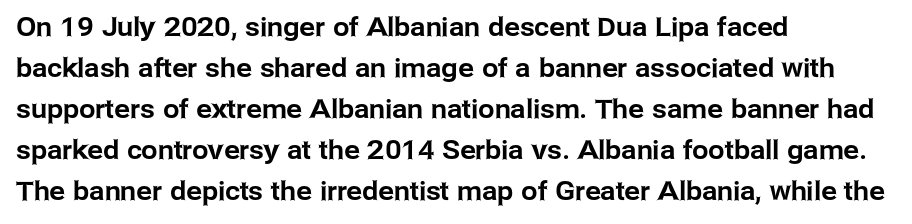
The image shows 26 px text type, upright; set left-aligned, normal line spacing (1.58x), normal letter spacing, not underlined.
